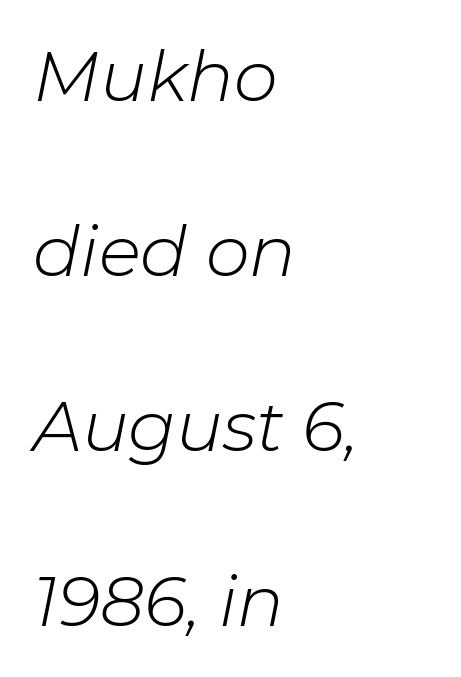
Italic? Definitely — the glyphs are oblique. A quiet, ordinary-to-light weight characterises the typeface. Each row of text sits above clean, open space. The passage is arranged the way most books set body copy — flush left.
